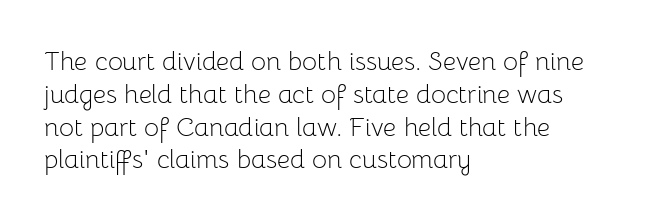
The image shows 26 px text type, upright; set left-aligned, normal line spacing (1.26x), normal letter spacing, not underlined.
